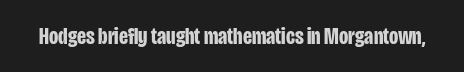
What stands out about the letter spacing? Nothing — it is the standard amount. Upright lettering throughout. Bold? Absolutely — the strokes are thick and heavy. The glyphs are unaccompanied by any horizontal stroke below them.
